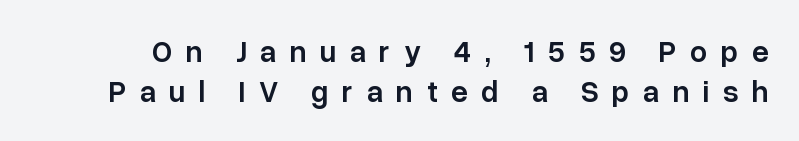
Check under the words: just untouched page. What stands out about the letter spacing? Its width — letters are far apart. Character widths vary here, with narrow letters taking less room than wide ones. Rows of type keep a routine distance in the vertical direction. The typeface chosen for these lines omits serifs. Each glyph is drawn with semibold strokes, heavier than normal yet not fully bold.
